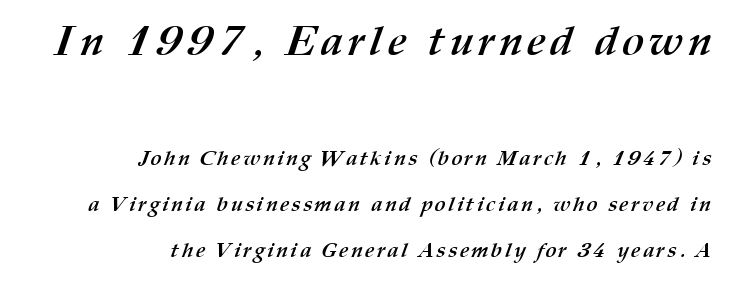
Q: Is the text bold? A: Yes.
Q: Is the text underlined? A: No.
Q: How is the paragraph aligned? A: Right-aligned.
Q: Is the spacing between lines tight, normal or loose? A: Loose.
Q: Which block of text is set in a larger size, the first (top) or the second (bottom)? A: The first (top) one.
Q: Width (condensed, normal, or wide)? A: Normal.
Q: Stroke contrast? A: Medium.
Q: x-height? A: Medium.
Q: Monospaced? A: No.
